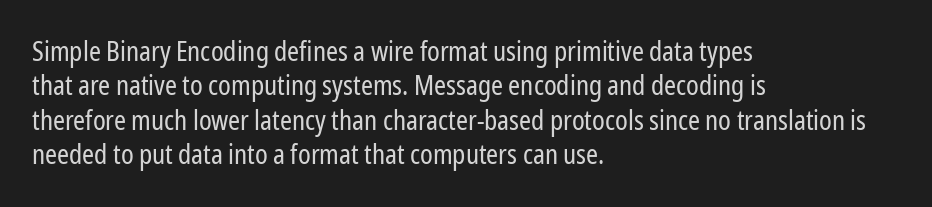
The letterforms sit at book weight or below. Honestly, the letter spacing is just normal — you wouldn't notice it. The type sits square on the baseline with zero lean. Unmarked baselines from the first word to the last. The text block is weighted toward the left margin, trailing off unevenly rightward. The designer left line spacing at the default.
